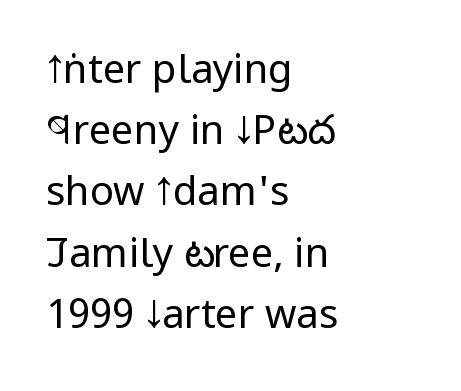
This sample has the flowing, uneven cadence of proportional lettering. Quick note: underline off. Honestly, the letter spacing is just normal — you wouldn't notice it. A roman cut, with each character standing at attention. A classic flush-left, rag-right setting is used for this passage.
